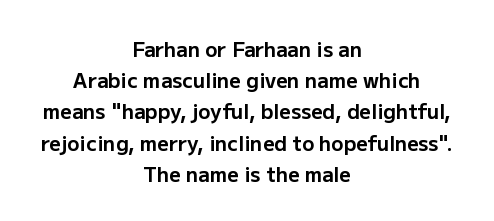
The image shows 20 px bold type, upright; set centered, normal line spacing (1.56x), normal letter spacing, not underlined.
